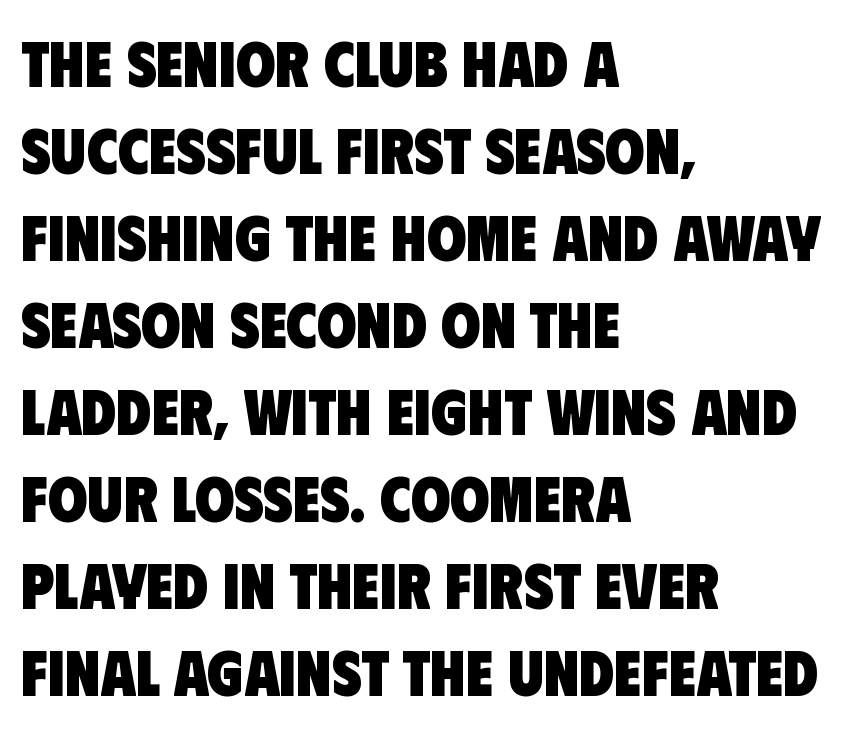
Q: Is the text bold? A: Yes.
Q: Is the typeface a serif or a sans-serif typeface? A: Sans-serif.
Q: Is the text underlined? A: No.
Q: How is the paragraph aligned? A: Left-aligned.
Q: Is the spacing between letters normal or unusually wide? A: Normal.
Q: Is the spacing between lines tight, normal or loose? A: Normal.
Q: Width (condensed, normal, or wide)? A: Condensed.
Q: Stroke contrast? A: Low.
Q: x-height? A: Large.
Q: Monospaced? A: No.
